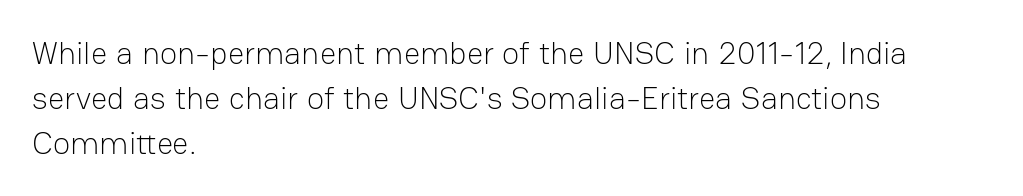
Q: Is the text bold? A: No.
Q: Is the text italic (slanted)? A: No, it is upright.
Q: Is the typeface a serif or a sans-serif typeface? A: Sans-serif.
Q: Is the text underlined? A: No.
Q: How is the paragraph aligned? A: Left-aligned.
Q: Is the spacing between letters normal or unusually wide? A: Normal.
Q: Is the spacing between lines tight, normal or loose? A: Normal.
Q: Width (condensed, normal, or wide)? A: Normal.
Q: Stroke contrast? A: Low.
Q: x-height? A: Medium.
Q: Monospaced? A: No.
